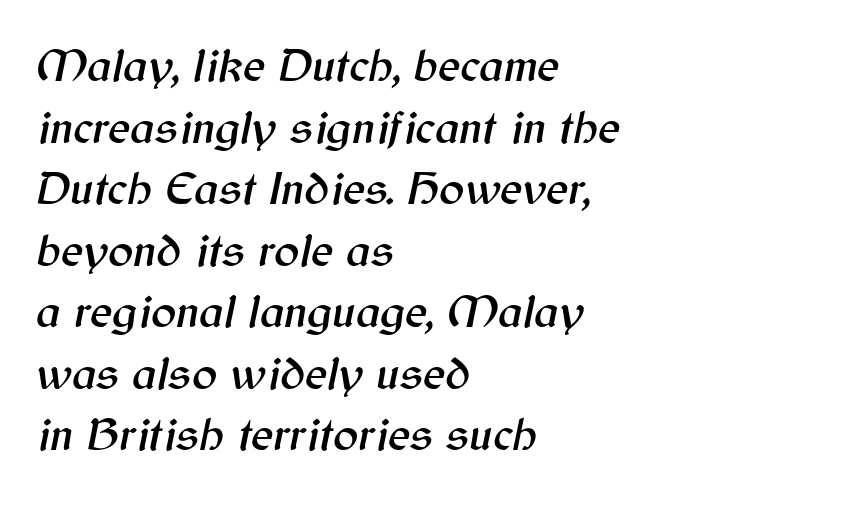
Caption: standard tracking, unaltered. The rendering anchors every line to the left-hand side. Each new line begins a customary step beneath the previous one. You can tell it's italic because the verticals aren't actually vertical. The passage shown is typed in a proportional face where columns would drift.
